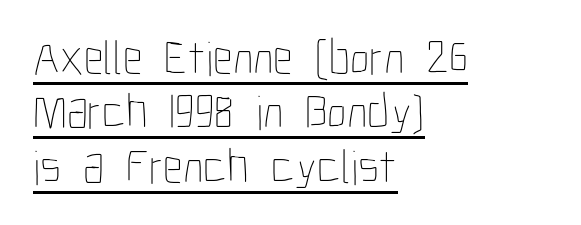
{"italic": "no", "bold": "no", "weight": "thin", "width": "condensed", "stroke_contrast": "low", "x_height": "medium", "monospaced": "no", "underline": "yes", "align": "left", "line_spacing": "tight", "line_spacing_ratio": 1.11, "letter_spacing": "normal", "letter_spacing_em": 0.0, "glyph_px": 49}
